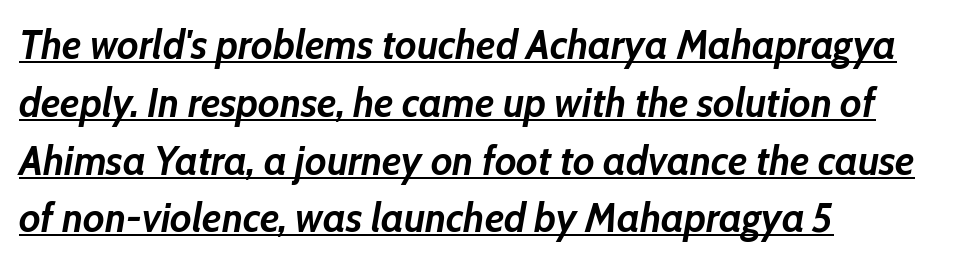
{"italic": "yes", "lean": "right", "slant_degrees": 10, "bold": "yes", "weight": "semibold", "width": "normal", "stroke_contrast": "low", "x_height": "medium", "monospaced": "no", "underline": "yes", "align": "left", "line_spacing": "normal", "line_spacing_ratio": 1.41, "letter_spacing": "normal", "letter_spacing_em": 0.0, "glyph_px": 41}
